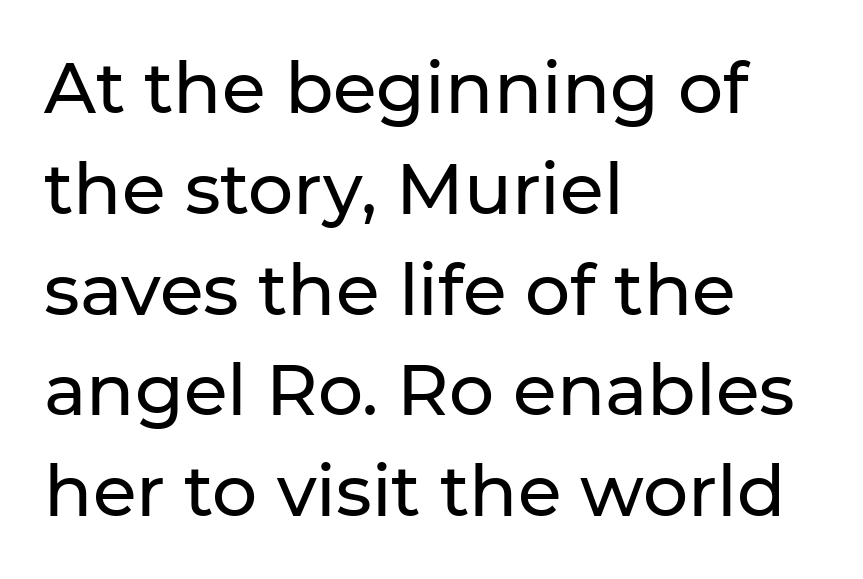
{"serif": "no", "italic": "no", "width": "normal", "stroke_contrast": "low", "x_height": "medium", "monospaced": "no", "underline": "no", "align": "left", "line_spacing": "normal", "line_spacing_ratio": 1.42, "letter_spacing": "normal", "letter_spacing_em": 0.0, "glyph_px": 71}
